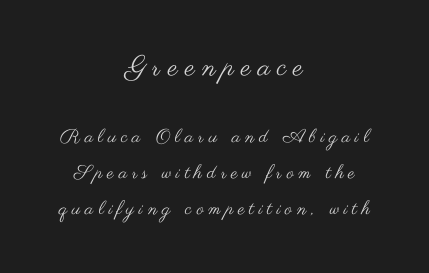
Casual observation: everything's sitting right in the middle. The glyphs in this specimen are sans serif. The emphasis by scale lands on block number one, above. Characters follow at a spacing far wider than the type designer built in. Letters have the restrained weight of plain body copy at most.
